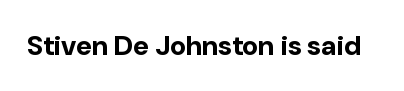
The passage shown is emphatically bold. Observe the ordinary spacing: letters are neighbours, not strangers. Spacing verdict: proportional, widths tailored to each character. The designer went with a sans here, leaving each stem footless. Rule under the text: the space is simply empty.
